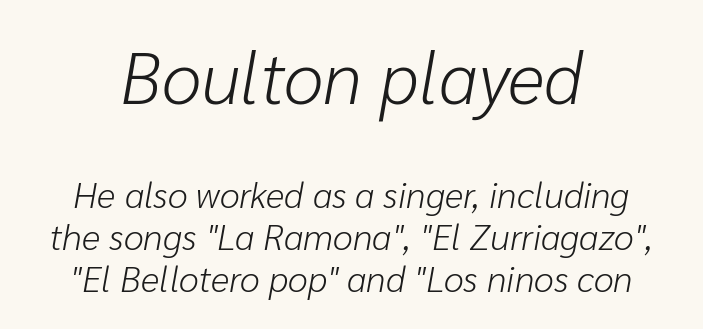
Q: Is the text bold? A: No.
Q: Is the text italic (slanted)? A: Yes, it leans right by about 10 degrees.
Q: Is the text underlined? A: No.
Q: Is the spacing between letters normal or unusually wide? A: Normal.
Q: Which block of text is set in a larger size, the first (top) or the second (bottom)? A: The first (top) one.
Q: Width (condensed, normal, or wide)? A: Normal.
Q: Stroke contrast? A: Low.
Q: x-height? A: Medium.
Q: Monospaced? A: No.
